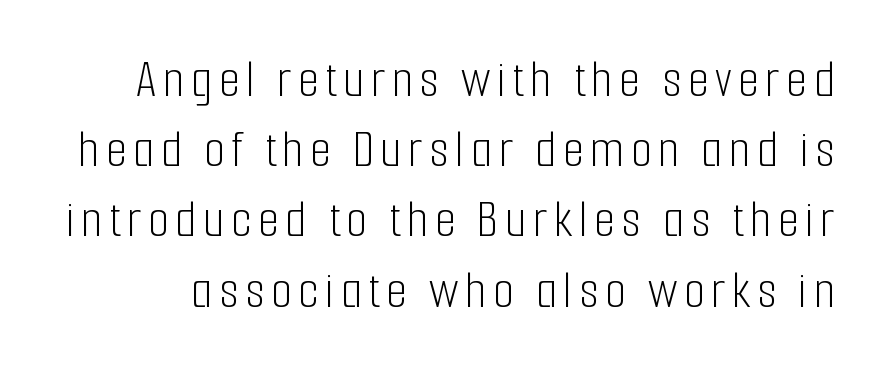
The image shows 54 px light, condensed sans-serif type, upright; set normal line spacing (1.3x), not underlined; low stroke contrast and a medium x-height.
